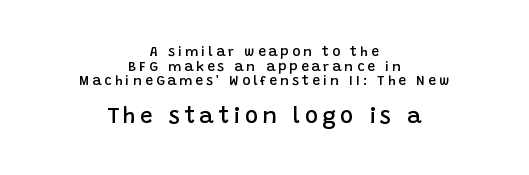
{"italic": "no", "bold": "semi", "underline": "no", "align": "center", "line_spacing": "tight", "line_spacing_ratio": 1.04, "letter_spacing": "wide", "letter_spacing_em": 0.21, "larger_block": "second", "size_ratio": 1.57, "glyph_px": 22}
